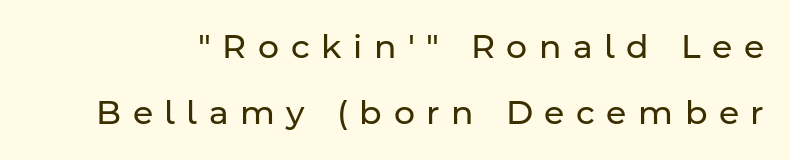
Check the space under the baseline: it is left empty. Caption: expanded tracking, letters set apart. This is the regular roman posture of the typeface. Unbolded letterforms with no extra heft. The rendering uses natural spacing where letterforms have individual widths.
